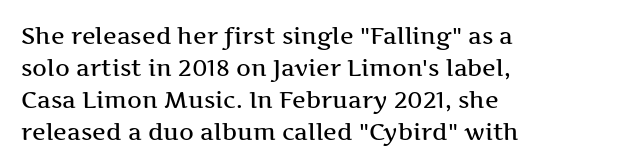
Q: Is the text italic (slanted)? A: No, it is upright.
Q: Is the text underlined? A: No.
Q: How is the paragraph aligned? A: Left-aligned.
Q: Is the spacing between letters normal or unusually wide? A: Normal.
Q: Is the spacing between lines tight, normal or loose? A: Normal.
